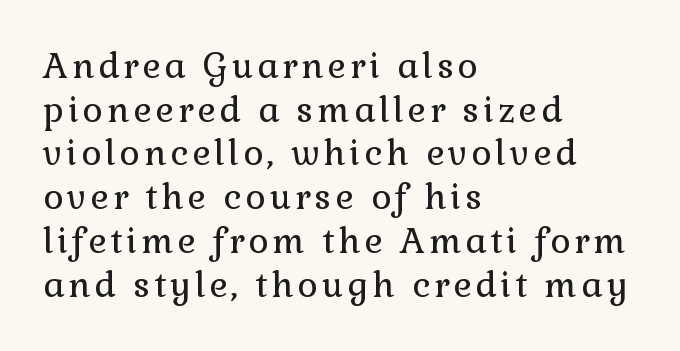
{"serif": "yes", "italic": "no", "bold": "no", "weight": "regular", "width": "normal", "x_height": "medium", "monospaced": "no", "underline": "no", "align": "left", "line_spacing": "normal", "line_spacing_ratio": 1.25, "glyph_px": 35}
